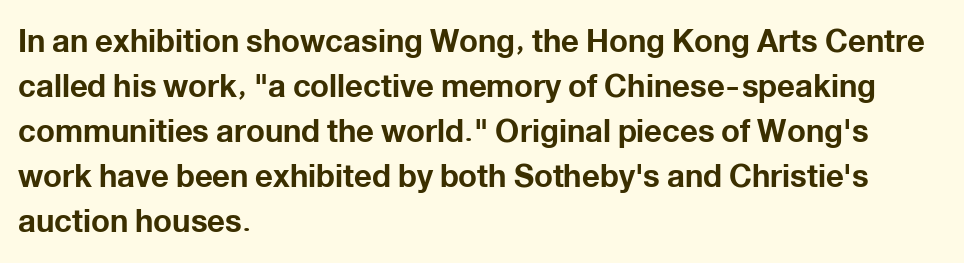
{"serif": "no", "italic": "no", "bold": "yes", "weight": "bold", "width": "normal", "stroke_contrast": "low", "x_height": "medium", "monospaced": "no", "underline": "no", "align": "left", "line_spacing": "normal", "line_spacing_ratio": 1.45, "letter_spacing": "normal", "letter_spacing_em": 0.0, "glyph_px": 31}
